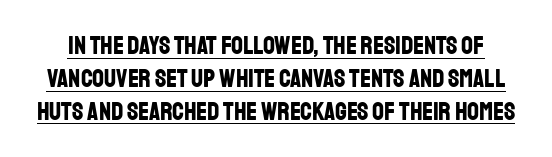
Q: Is the text bold? A: Yes.
Q: Is the text italic (slanted)? A: No, it is upright.
Q: Is the text underlined? A: Yes.
Q: Is the spacing between letters normal or unusually wide? A: Normal.
Q: Is the spacing between lines tight, normal or loose? A: Normal.
